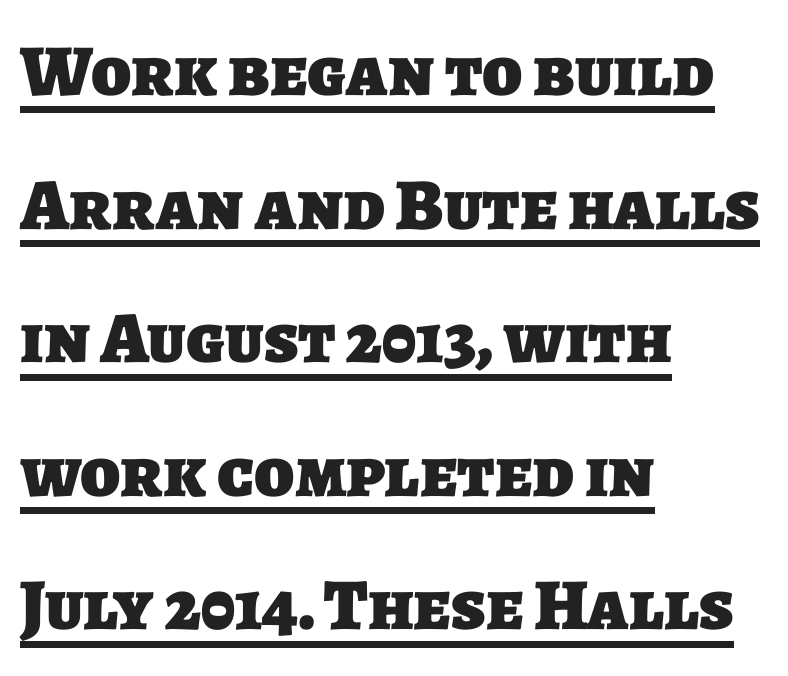
{"serif": "no", "bold": "yes", "weight": "heavy", "width": "normal", "stroke_contrast": "low", "x_height": "large", "monospaced": "no", "underline": "yes", "align": "left", "line_spacing_ratio": 1.83, "letter_spacing": "normal", "letter_spacing_em": 0.0, "glyph_px": 73}
